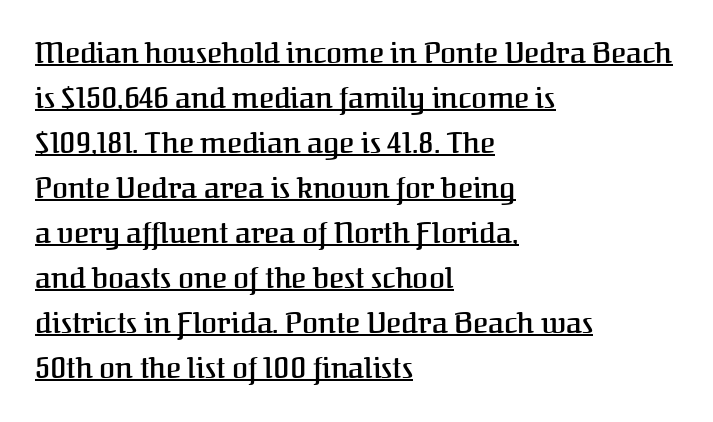
Decoration check: the copy is underlined. This is serif lettering, the kind often seen in printed books. All the whitespace from short lines collects on the right. Every letter is mildly thick-stroked: semibold rather than bold. This sample has the flowing, uneven cadence of proportional lettering. Tracking value appears to be zero — textbook default spacing.
